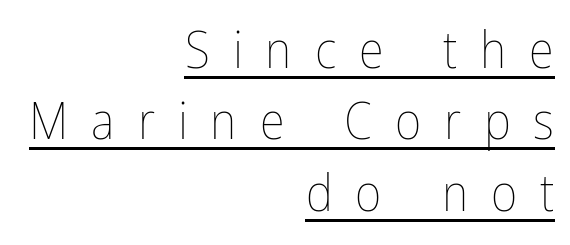
The image shows 51 px thin, condensed type, upright; set right-aligned, normal line spacing (1.4x), unusually wide letter spacing (+0.45 em), underlined; low stroke contrast and a medium x-height.
